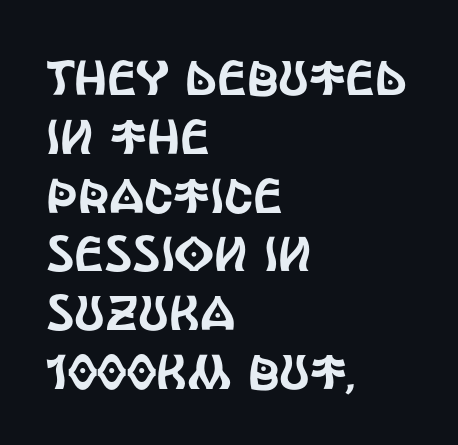
The image shows 49 px condensed sans-serif type, upright; set left-aligned, line spacing 1.2x, normal letter spacing, not underlined; a large x-height.
